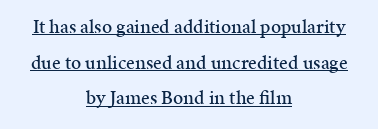
Q: Is the text italic (slanted)? A: No, it is upright.
Q: Is the text underlined? A: Yes.
Q: How is the paragraph aligned? A: Centered.
Q: Is the spacing between letters normal or unusually wide? A: Normal.
